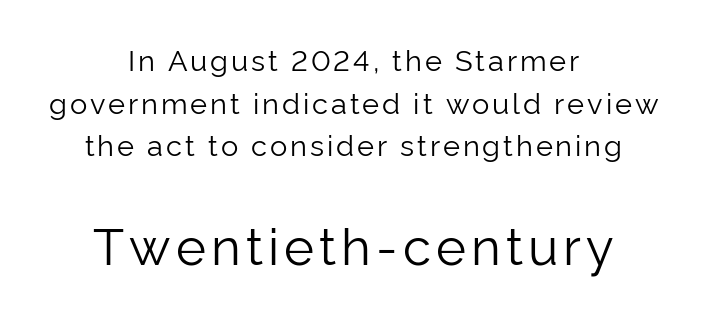
The image shows 51 px light sans-serif type, upright; set centered, normal line spacing (1.47x), not underlined; the second (bottom) block is 1.76x larger; low stroke contrast and a medium x-height.
